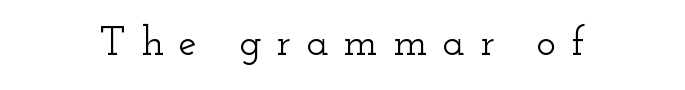
The image shows 41 px wide serif type, upright; set unusually wide letter spacing (+0.37 em), not underlined; low stroke contrast and a small x-height.
